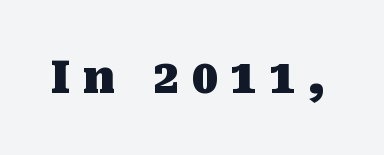
Underline: absent. This is heavy type, rendered in bold. You could not count columns in this text — the font is proportionally spaced. Caption: expanded tracking, letters set apart. The letters carry serifs — small finishing strokes at the ends of their stems. The font's upright variant was chosen for this text.
